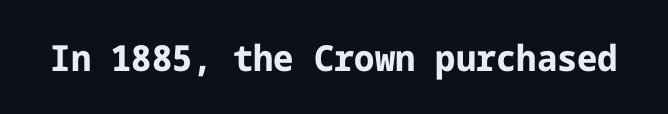
The image shows 36 px bold sans-serif type, upright; set normal letter spacing, not underlined; low stroke contrast and a medium x-height.
